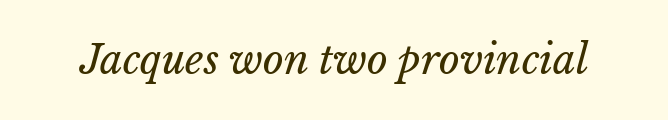
Q: Is the text bold? A: No.
Q: Is the text italic (slanted)? A: Yes, it leans right by about 15 degrees.
Q: Is the text underlined? A: No.
Q: Is the spacing between letters normal or unusually wide? A: Normal.
Q: Width (condensed, normal, or wide)? A: Normal.
Q: Stroke contrast? A: Low.
Q: x-height? A: Medium.
Q: Monospaced? A: No.
